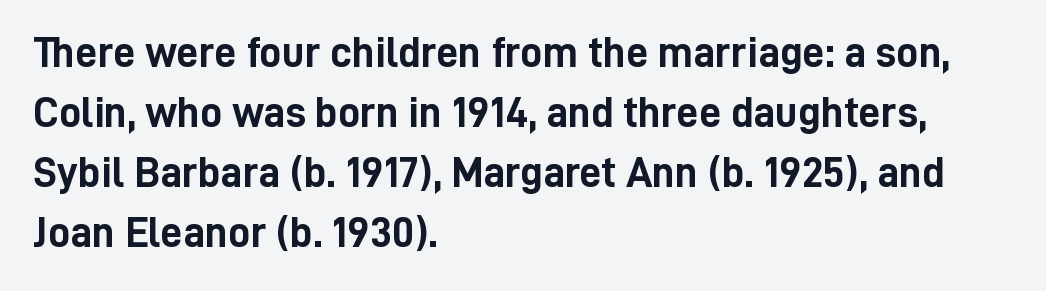
Q: Is the text bold? A: Yes.
Q: Is the text italic (slanted)? A: No, it is upright.
Q: Is the typeface a serif or a sans-serif typeface? A: Sans-serif.
Q: Is the text underlined? A: No.
Q: How is the paragraph aligned? A: Left-aligned.
Q: Is the spacing between letters normal or unusually wide? A: Normal.
Q: Is the spacing between lines tight, normal or loose? A: Normal.
Q: Width (condensed, normal, or wide)? A: Condensed.
Q: Stroke contrast? A: Low.
Q: x-height? A: Medium.
Q: Monospaced? A: No.
